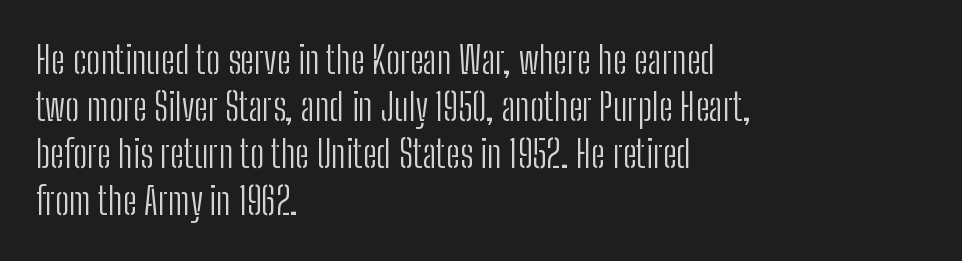
Q: Is the text bold? A: No.
Q: Is the text italic (slanted)? A: No, it is upright.
Q: Is the typeface a serif or a sans-serif typeface? A: Sans-serif.
Q: Is the text underlined? A: No.
Q: How is the paragraph aligned? A: Left-aligned.
Q: Is the spacing between letters normal or unusually wide? A: Normal.
Q: Width (condensed, normal, or wide)? A: Condensed.
Q: Stroke contrast? A: Low.
Q: x-height? A: Medium.
Q: Monospaced? A: No.
